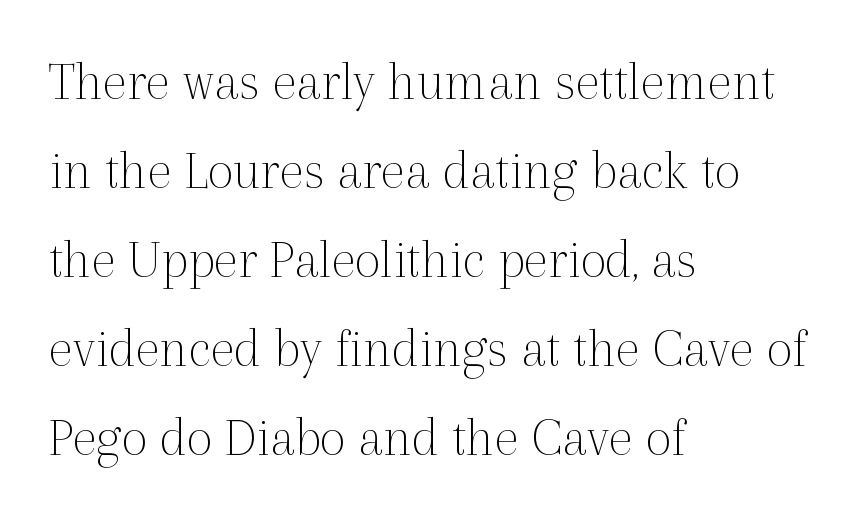
Q: Is the text bold? A: No.
Q: Is the text italic (slanted)? A: No, it is upright.
Q: Is the typeface a serif or a sans-serif typeface? A: Serif.
Q: Is the text underlined? A: No.
Q: How is the paragraph aligned? A: Left-aligned.
Q: Is the spacing between letters normal or unusually wide? A: Normal.
Q: Is the spacing between lines tight, normal or loose? A: Normal.
Q: Width (condensed, normal, or wide)? A: Normal.
Q: x-height? A: Medium.
Q: Monospaced? A: No.
